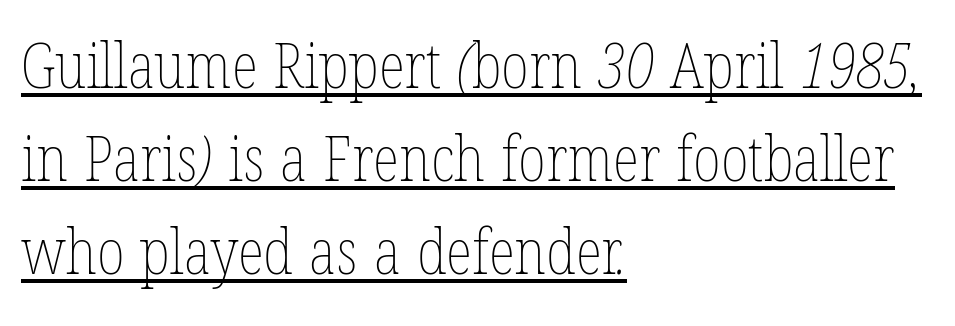
The lettering is marked with a stroke running underneath it. Compared with a centered layout, this one pins lines to the left instead. Tracking value appears to be zero — textbook default spacing. Stems and bowls with no extra thickness — not bold. The leading is moderate, giving the passage an even texture. Spacing verdict: proportional, widths tailored to each character.
